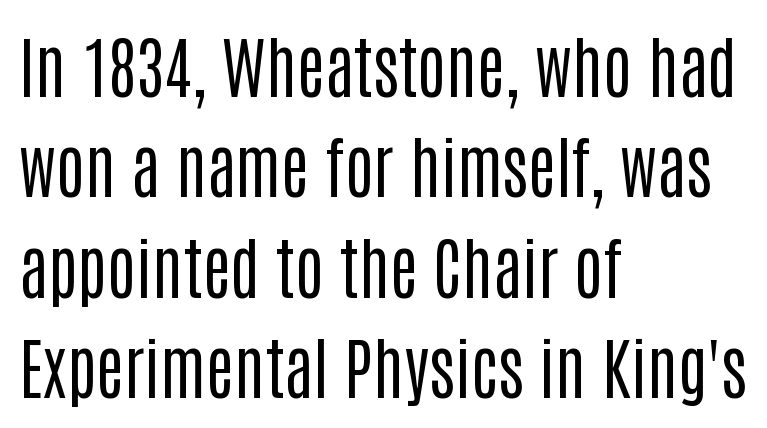
{"serif": "no", "italic": "no", "bold": "no", "weight": "regular", "width": "condensed", "stroke_contrast": "low", "x_height": "large", "monospaced": "no", "underline": "no", "align": "left", "line_spacing": "normal", "line_spacing_ratio": 1.5, "letter_spacing": "normal", "letter_spacing_em": 0.0, "glyph_px": 67}
